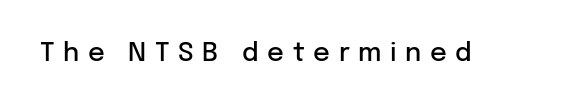
The image shows 26 px text type, upright; set unusually wide letter spacing (+0.33 em), not underlined.
